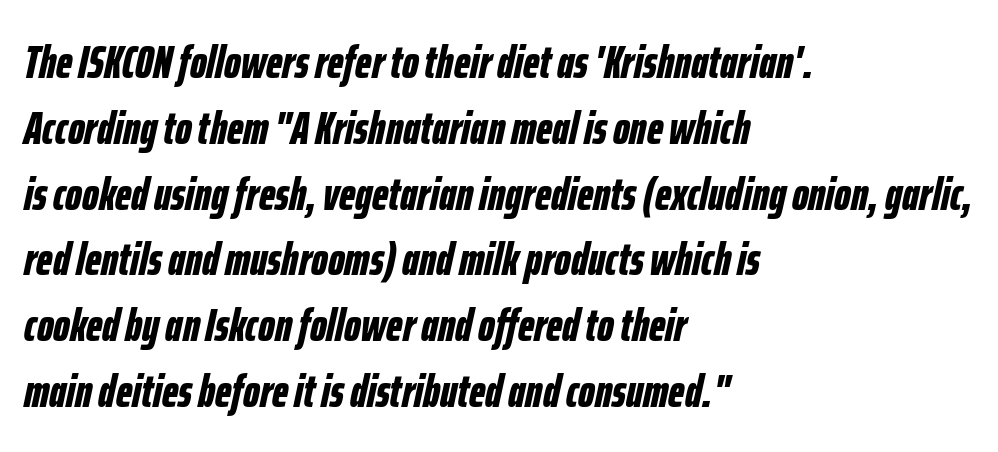
Q: Is the text bold? A: Yes.
Q: Is the text italic (slanted)? A: Yes, it leans right by about 12 degrees.
Q: Is the text underlined? A: No.
Q: How is the paragraph aligned? A: Left-aligned.
Q: Is the spacing between letters normal or unusually wide? A: Normal.
Q: Is the spacing between lines tight, normal or loose? A: Normal.
Q: Width (condensed, normal, or wide)? A: Condensed.
Q: Stroke contrast? A: Low.
Q: x-height? A: Medium.
Q: Monospaced? A: No.
